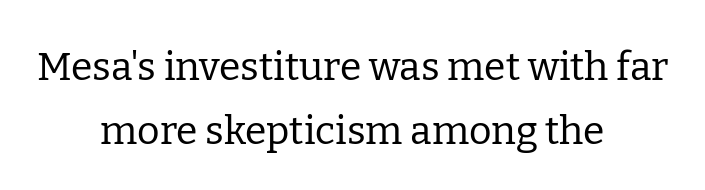
Q: Is the text bold? A: No.
Q: Is the text italic (slanted)? A: No, it is upright.
Q: Is the typeface a serif or a sans-serif typeface? A: Serif.
Q: Is the text underlined? A: No.
Q: How is the paragraph aligned? A: Centered.
Q: Is the spacing between letters normal or unusually wide? A: Normal.
Q: Is the spacing between lines tight, normal or loose? A: Normal.
Q: Width (condensed, normal, or wide)? A: Normal.
Q: Stroke contrast? A: Low.
Q: x-height? A: Medium.
Q: Monospaced? A: No.
